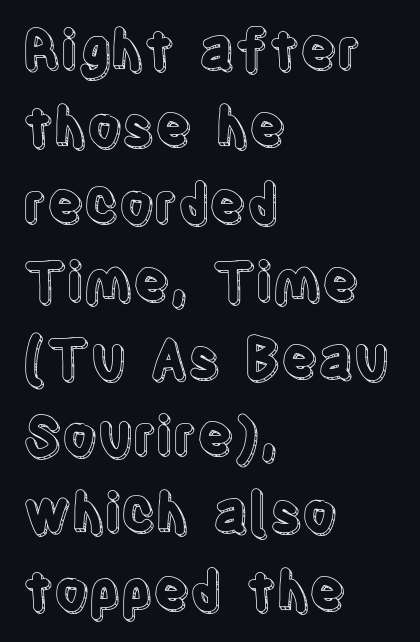
Q: Is the text italic (slanted)? A: No, it is upright.
Q: Is the text underlined? A: No.
Q: How is the paragraph aligned? A: Left-aligned.
Q: Is the spacing between letters normal or unusually wide? A: Normal.
Q: Is the spacing between lines tight, normal or loose? A: Normal.
Q: Width (condensed, normal, or wide)? A: Condensed.
Q: x-height? A: Large.
Q: Monospaced? A: No.
